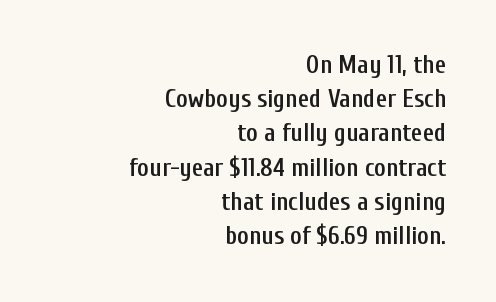
{"italic": "no", "bold": "semi", "underline": "no", "align": "right", "line_spacing": "normal", "line_spacing_ratio": 1.37, "letter_spacing": "normal", "letter_spacing_em": 0.0, "glyph_px": 25}
